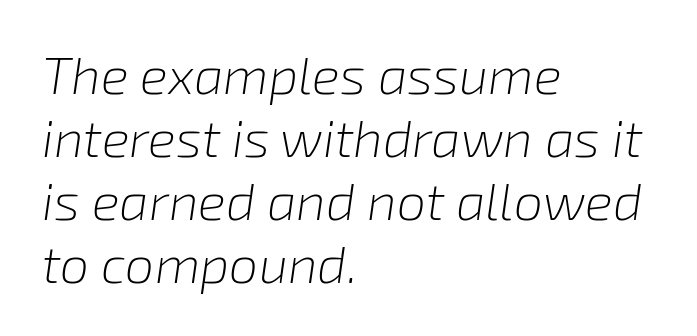
This is not heavy type; no bold has been used. No extra tracking has been applied to these lines. Unmarked baselines from the first word to the last. Slant detected: the letters are inclined. Spacing verdict: proportional, widths tailored to each character.
